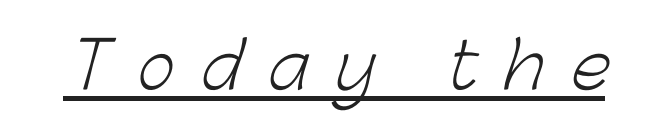
Weight class: somewhere from thin through regular. Students, observe the line beneath the letters — that is underlining. In terms of letterform style, serifs are entirely absent. The rendering uses natural spacing where letterforms have individual widths. Does extra space separate the letters? Yes, quite a lot of it.
